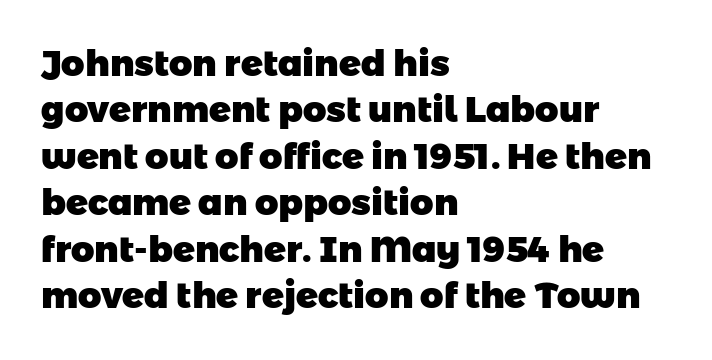
Successive baselines arrive at the customary interval. Line beginnings align vertically; line endings do not. Clear beneath every line of the passage. As a designer I'd log this as weight 700, bold. The passage shown is typeset with a sans-serif family.
